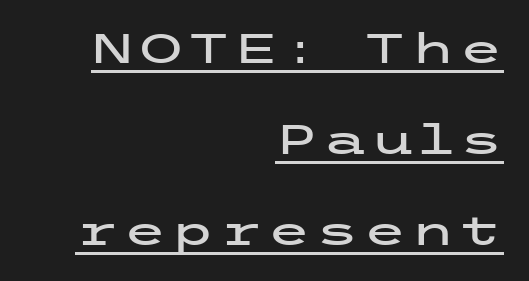
The image shows 40 px wide sans-serif type, upright; set right-aligned, loose line spacing (2.28x), underlined; low stroke contrast and a medium x-height.
